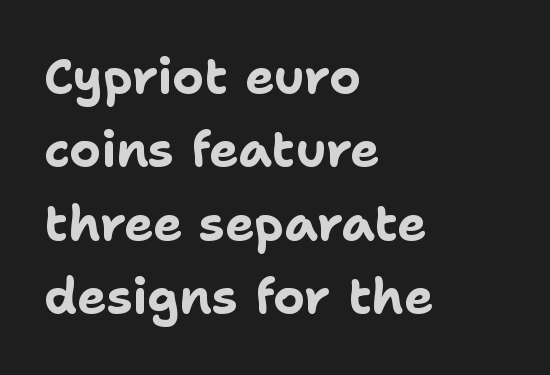
Q: Is the text bold? A: Yes.
Q: Is the text italic (slanted)? A: No, it is upright.
Q: Is the typeface a serif or a sans-serif typeface? A: Sans-serif.
Q: Is the text underlined? A: No.
Q: How is the paragraph aligned? A: Left-aligned.
Q: Is the spacing between letters normal or unusually wide? A: Normal.
Q: Is the spacing between lines tight, normal or loose? A: Normal.
Q: Width (condensed, normal, or wide)? A: Normal.
Q: Stroke contrast? A: Low.
Q: x-height? A: Medium.
Q: Monospaced? A: No.
